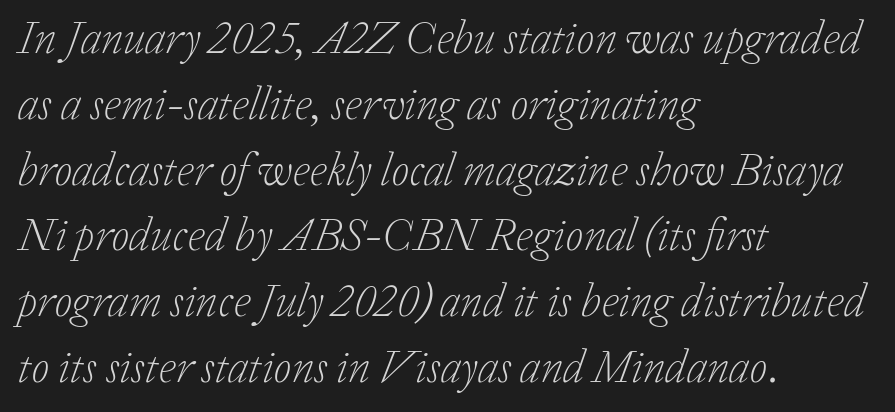
The image shows 46 px light serif type, italic (leaning right); set left-aligned, normal line spacing (1.43x), normal letter spacing, not underlined; low stroke contrast and a medium x-height.
